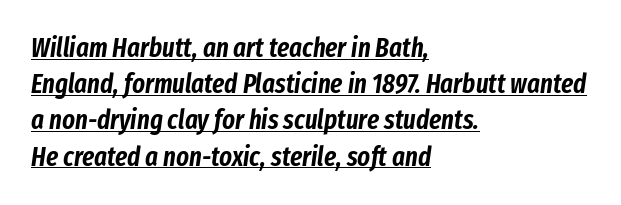
The image shows 27 px text type, italic (leaning right); set left-aligned, normal line spacing (1.34x), normal letter spacing, underlined.
